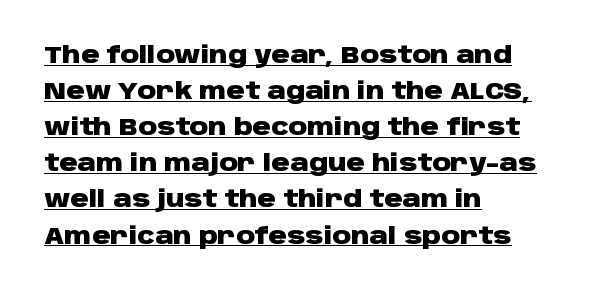
Glyph-to-glyph distance matches everyday printed text. The face used here has the dense, thick strokes of a bold. Rendered with straight, roman letterforms. Is the block centered? No — it sits flush against the left margin.
